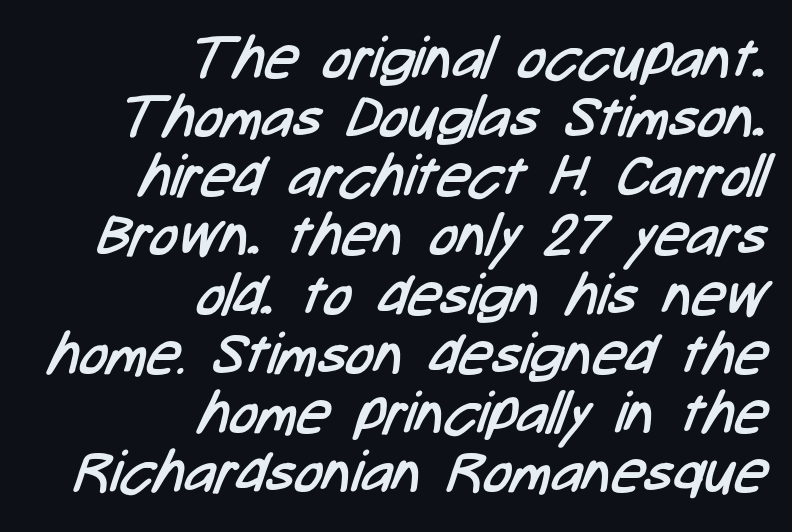
The paragraph shown leans on its right margin. Do the characters align in a grid? No, the font is proportional. The text was rendered using a sans face with plain stroke endings. Glance below the letters and you will spot only blank space. Tightly led — the rows are bunched. Weight: in the light-to-regular range.
